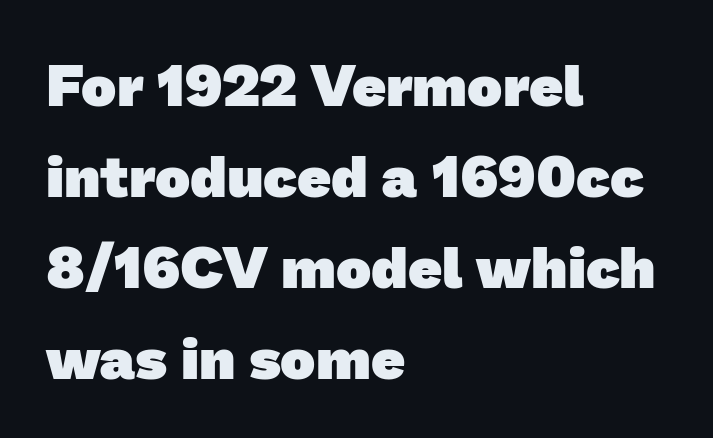
The image shows 59 px heavy sans-serif type; set left-aligned, normal line spacing (1.54x), normal letter spacing, not underlined; low stroke contrast and a medium x-height.
